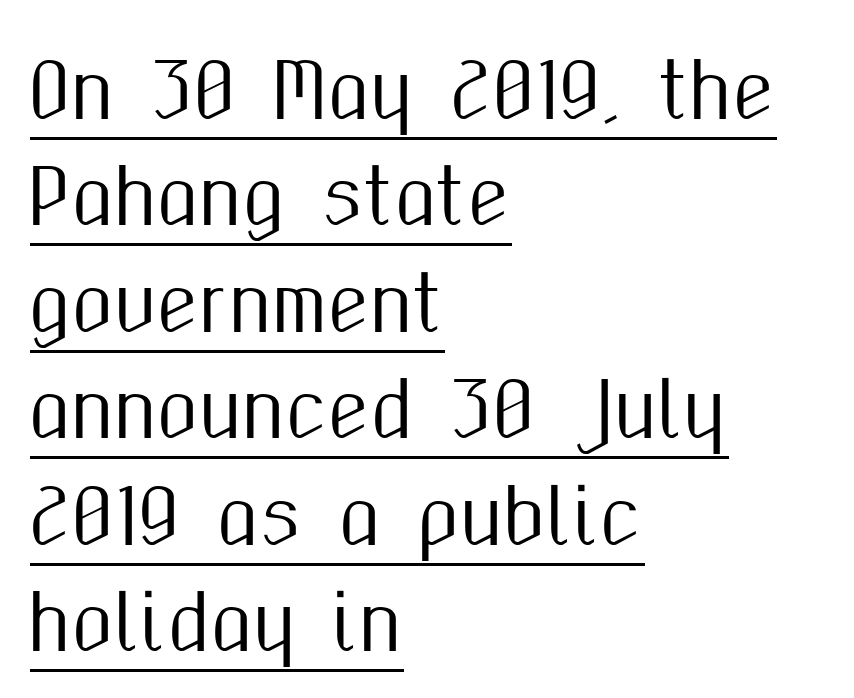
{"serif": "no", "italic": "no", "width": "condensed", "stroke_contrast": "medium", "x_height": "medium", "monospaced": "no", "underline": "yes", "align": "left", "line_spacing": "normal", "line_spacing_ratio": 1.4, "letter_spacing": "normal", "letter_spacing_em": 0.0, "glyph_px": 76}
